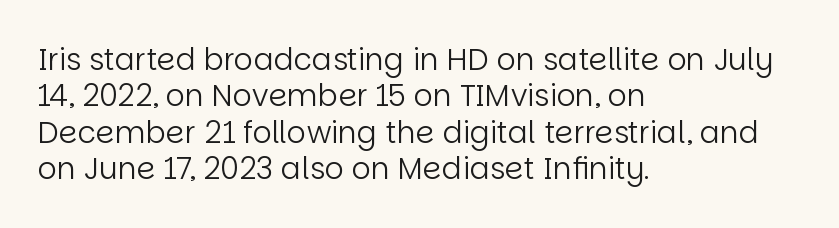
{"serif": "no", "italic": "no", "bold": "no", "weight": "regular", "width": "normal", "stroke_contrast": "low", "x_height": "large", "monospaced": "no", "underline": "no", "align": "left", "line_spacing_ratio": 1.21, "letter_spacing": "normal", "letter_spacing_em": 0.0, "glyph_px": 30}
